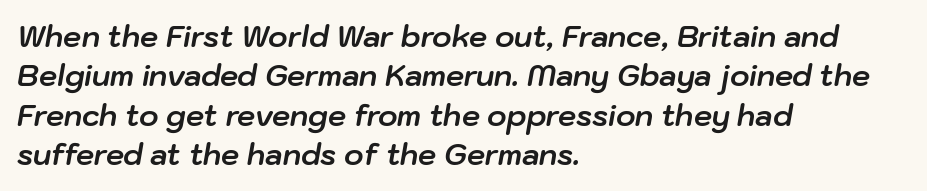
The image shows 29 px bold type, italic (leaning right); set left-aligned, normal line spacing (1.36x), normal letter spacing, not underlined; low stroke contrast and a medium x-height.
